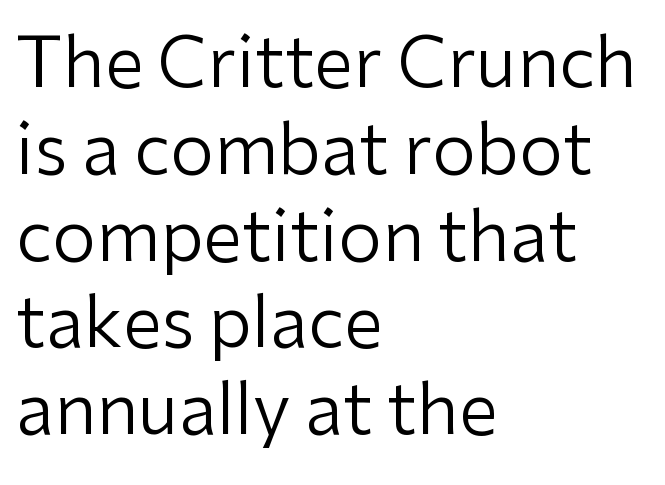
{"serif": "no", "italic": "no", "bold": "no", "weight": "regular", "width": "normal", "stroke_contrast": "low", "x_height": "medium", "monospaced": "no", "underline": "no", "align": "left", "line_spacing_ratio": 1.24, "letter_spacing": "normal", "letter_spacing_em": 0.0, "glyph_px": 70}
